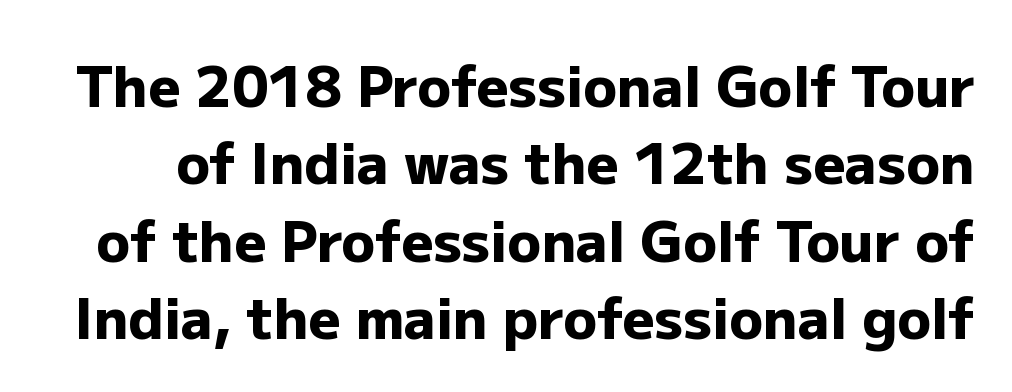
Q: Is the text bold? A: Yes.
Q: Is the text italic (slanted)? A: No, it is upright.
Q: Is the typeface a serif or a sans-serif typeface? A: Sans-serif.
Q: Is the text underlined? A: No.
Q: Is the spacing between letters normal or unusually wide? A: Normal.
Q: Is the spacing between lines tight, normal or loose? A: Normal.
Q: Width (condensed, normal, or wide)? A: Normal.
Q: Stroke contrast? A: Low.
Q: x-height? A: Medium.
Q: Monospaced? A: No.
